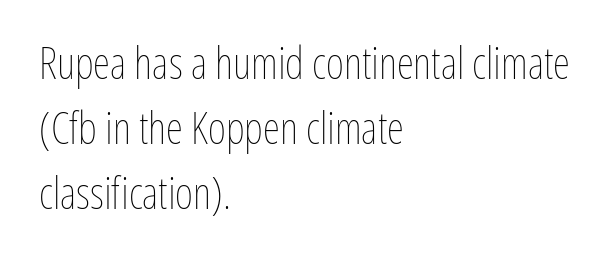
The image shows 44 px thin, condensed type, upright; set left-aligned, normal line spacing (1.48x), normal letter spacing, not underlined; low stroke contrast and a medium x-height.
